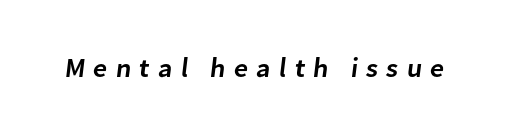
The image shows 27 px text type; set unusually wide letter spacing (+0.3 em), not underlined.
